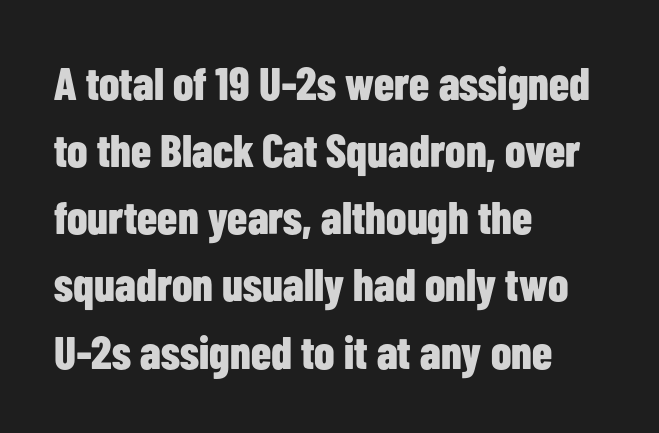
{"serif": "no", "italic": "no", "bold": "yes", "weight": "bold", "width": "condensed", "stroke_contrast": "low", "x_height": "medium", "monospaced": "no", "underline": "no", "align": "left", "line_spacing": "normal", "line_spacing_ratio": 1.46, "letter_spacing": "normal", "letter_spacing_em": 0.0, "glyph_px": 46}
